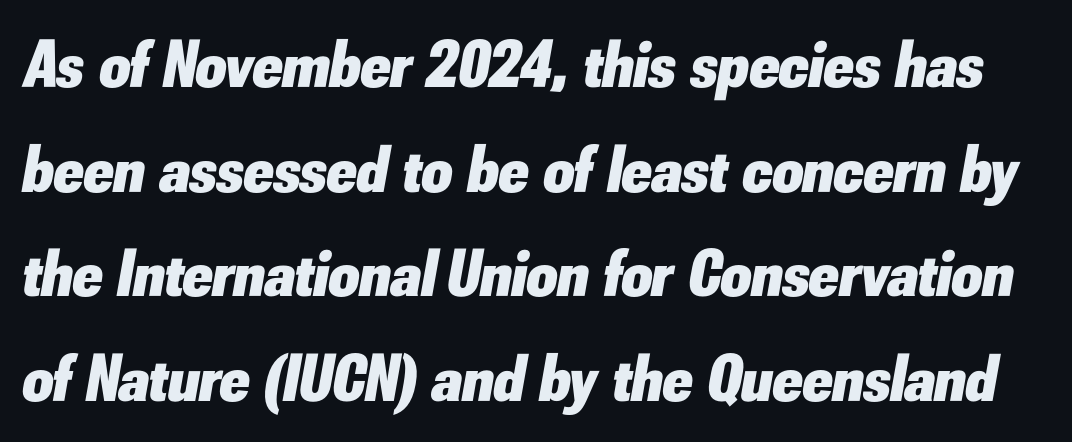
You can tell it's italic because the verticals aren't actually vertical. This rendering features lettering with no underline. This sample uses plain, unmodified letter spacing. The passage shown stacks its lines at a standard gap. A dark, heavy texture on the line: the type is bold.
